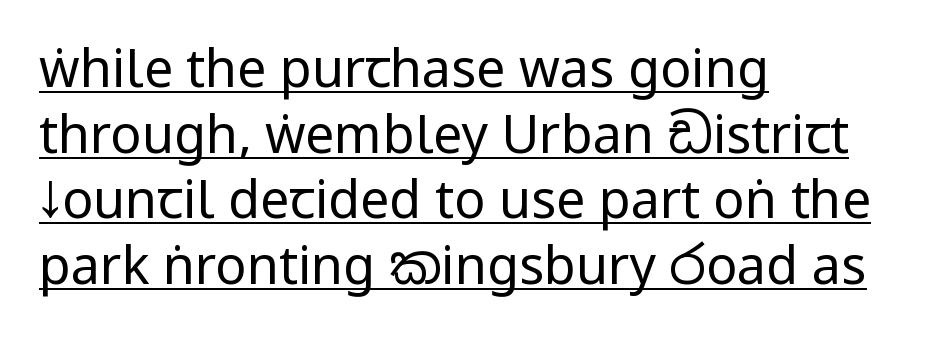
The image shows 52 px regular-weight, condensed sans-serif type, upright; set left-aligned, normal line spacing (1.26x), normal letter spacing, underlined; low stroke contrast.
